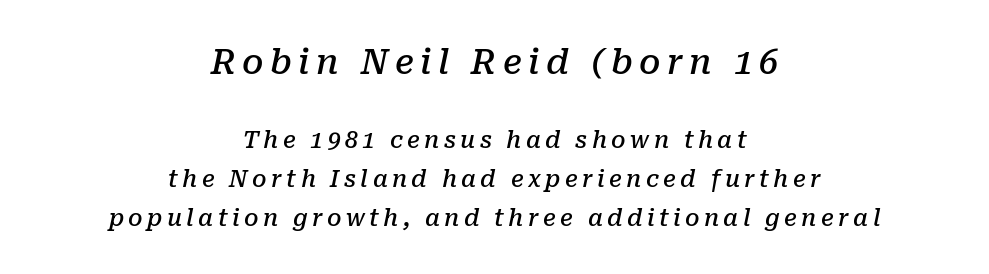
The image shows 34 px semibold serif type, italic (leaning right); set centered, normal line spacing (1.68x), not underlined; the first (top) block is 1.48x larger; low stroke contrast and a medium x-height.
